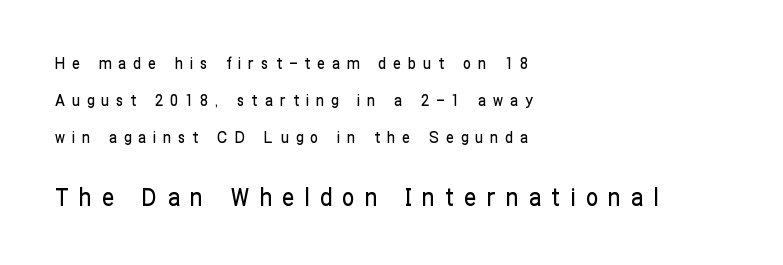
The image shows 24 px text type, upright; set left-aligned, loose line spacing (2.31x), unusually wide letter spacing (+0.44 em), not underlined; the second (bottom) block is 1.5x larger.
